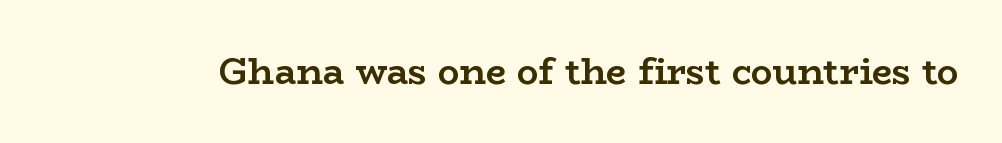
The image shows 36 px semibold, wide serif type, upright; set normal letter spacing, not underlined; low stroke contrast and a medium x-height.
